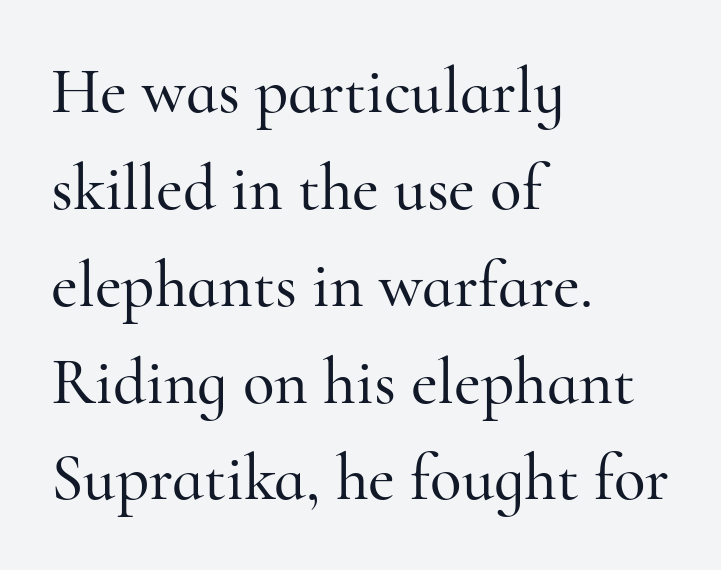
The image shows 65 px serif type, upright; set left-aligned, normal line spacing (1.49x), normal letter spacing, not underlined; high stroke contrast and a small x-height.
